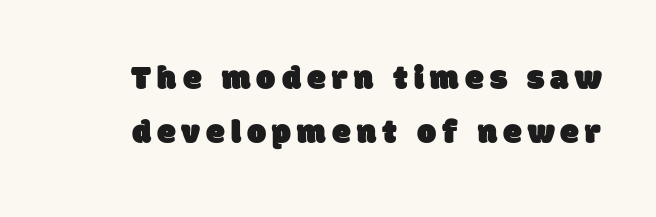
Q: Is the typeface a serif or a sans-serif typeface? A: Sans-serif.
Q: Is the text underlined? A: No.
Q: Is the spacing between lines tight, normal or loose? A: Normal.
Q: Width (condensed, normal, or wide)? A: Normal.
Q: Stroke contrast? A: Low.
Q: x-height? A: Large.
Q: Monospaced? A: No.
